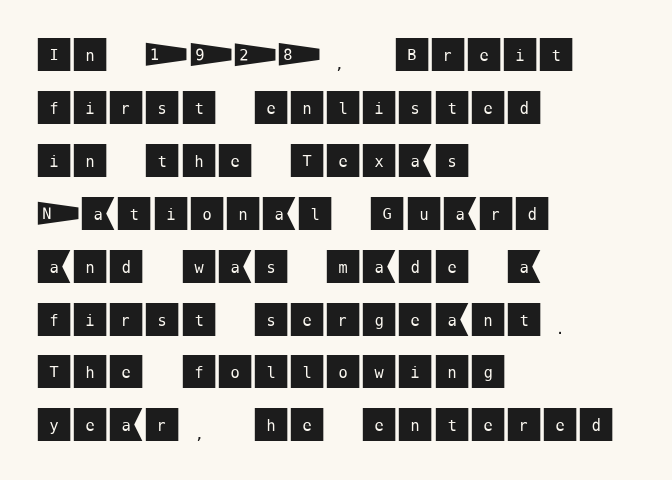
{"serif": "no", "italic": "no", "width": "normal", "stroke_contrast": "medium", "x_height": "large", "underline": "no", "align": "left", "line_spacing": "normal", "line_spacing_ratio": 1.43, "letter_spacing": "normal", "letter_spacing_em": 0.0, "glyph_px": 37}
